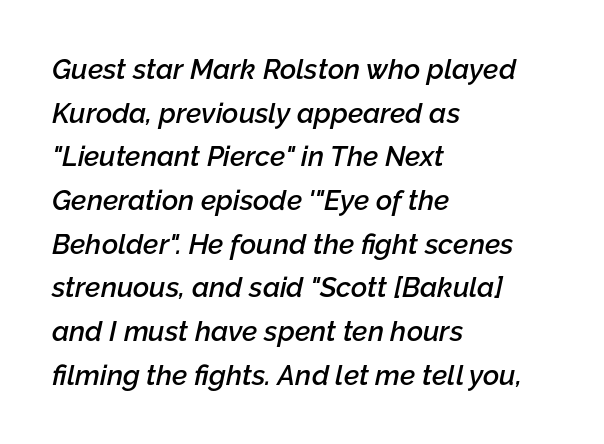
Q: Is the text bold? A: Semi-bold.
Q: Is the text italic (slanted)? A: Yes, it leans right by about 12 degrees.
Q: Is the text underlined? A: No.
Q: How is the paragraph aligned? A: Left-aligned.
Q: Is the spacing between letters normal or unusually wide? A: Normal.
Q: Is the spacing between lines tight, normal or loose? A: Normal.
Q: Width (condensed, normal, or wide)? A: Normal.
Q: Stroke contrast? A: Low.
Q: x-height? A: Medium.
Q: Monospaced? A: No.
